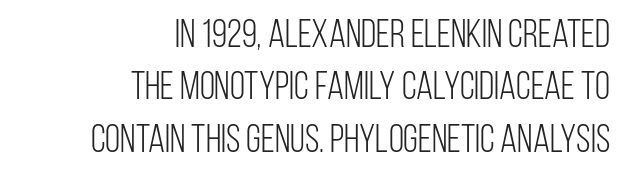
Q: Is the text bold? A: No.
Q: Is the text italic (slanted)? A: No, it is upright.
Q: Is the typeface a serif or a sans-serif typeface? A: Sans-serif.
Q: Is the text underlined? A: No.
Q: How is the paragraph aligned? A: Right-aligned.
Q: Is the spacing between letters normal or unusually wide? A: Normal.
Q: Is the spacing between lines tight, normal or loose? A: Normal.
Q: Width (condensed, normal, or wide)? A: Condensed.
Q: Stroke contrast? A: Low.
Q: x-height? A: Large.
Q: Monospaced? A: No.
